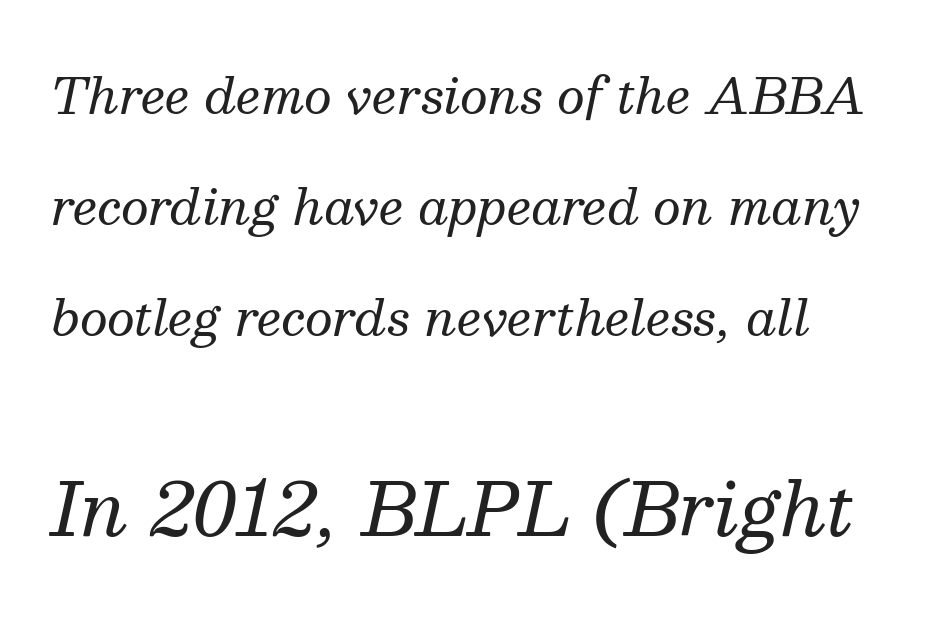
The image shows 73 px regular-weight serif type, italic (leaning right); set loose line spacing (2.27x), normal letter spacing, not underlined; the second (bottom) block is 1.49x larger; medium stroke contrast and a medium x-height.
